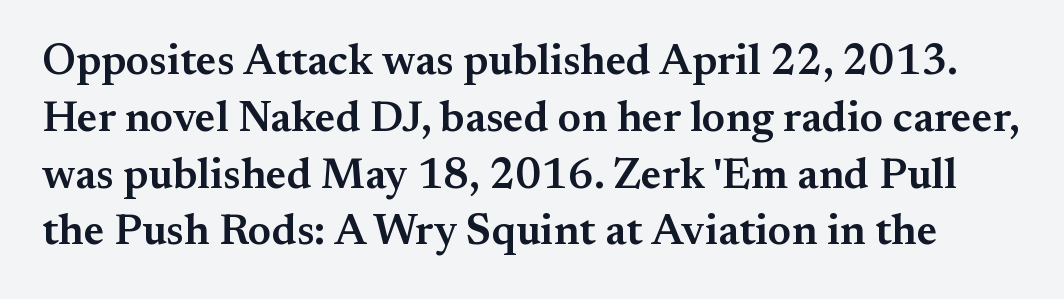
Q: Is the text bold? A: Semi-bold.
Q: Is the text italic (slanted)? A: No, it is upright.
Q: Is the typeface a serif or a sans-serif typeface? A: Serif.
Q: Is the text underlined? A: No.
Q: Is the spacing between letters normal or unusually wide? A: Normal.
Q: Is the spacing between lines tight, normal or loose? A: Normal.
Q: Width (condensed, normal, or wide)? A: Normal.
Q: Stroke contrast? A: Medium.
Q: x-height? A: Small.
Q: Monospaced? A: No.
